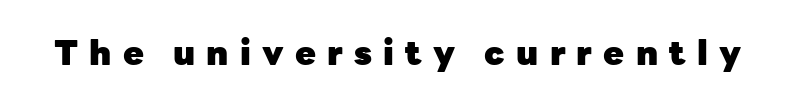
The image shows 34 px heavy sans-serif type, upright; set unusually wide letter spacing (+0.33 em), not underlined; low stroke contrast and a medium x-height.
